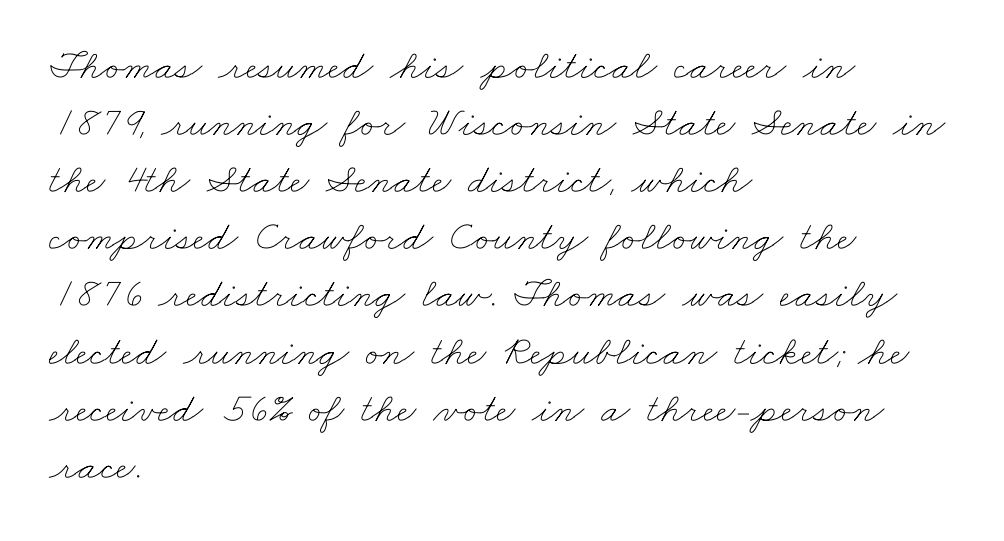
The image shows 42 px thin, wide type; set left-aligned, normal line spacing (1.36x), normal letter spacing, not underlined; low stroke contrast and a small x-height.
